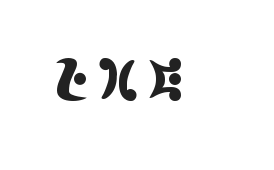
The image shows 57 px condensed serif type, upright; set not underlined; a large x-height.
